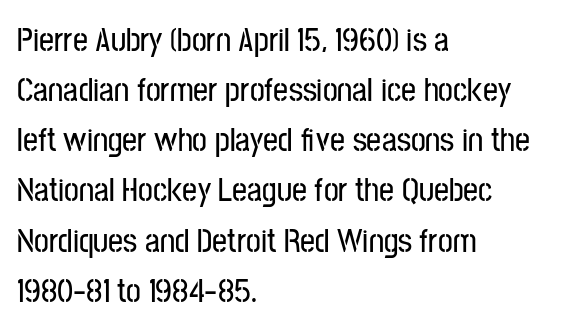
{"serif": "no", "italic": "no", "width": "condensed", "stroke_contrast": "low", "x_height": "medium", "monospaced": "no", "underline": "no", "align": "left", "line_spacing": "normal", "line_spacing_ratio": 1.52, "letter_spacing": "normal", "letter_spacing_em": 0.0, "glyph_px": 33}
